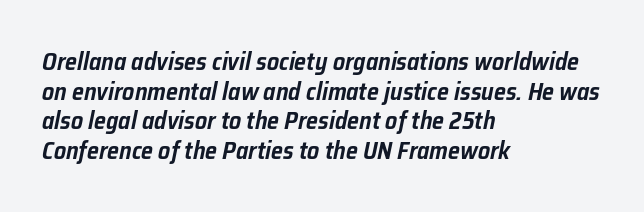
The image shows 24 px text type, italic (leaning right); set left-aligned, line spacing 1.23x, normal letter spacing, not underlined.
